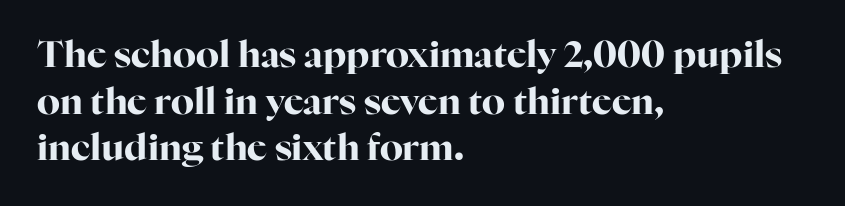
Casual observation: everything's shoved over to the left. Has an underline been added? It has not. Notice how descenders clear the ascenders below comfortably — that's standard leading. What weight is shown? A full bold with thick strokes. Varying glyph widths throughout — classic text-font behaviour. Italic? Not at all — the glyphs are vertical.
